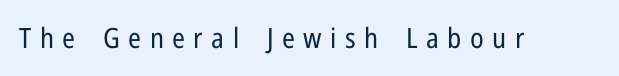
Q: Is the text bold? A: No.
Q: Is the text italic (slanted)? A: No, it is upright.
Q: Is the typeface a serif or a sans-serif typeface? A: Sans-serif.
Q: Is the text underlined? A: No.
Q: Is the spacing between letters normal or unusually wide? A: Unusually wide.
Q: Width (condensed, normal, or wide)? A: Condensed.
Q: Stroke contrast? A: Low.
Q: x-height? A: Medium.
Q: Monospaced? A: No.
